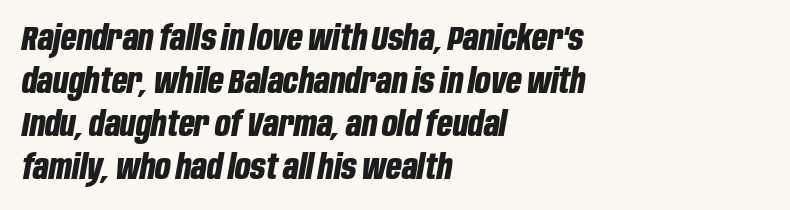
{"italic": "yes", "lean": "right", "slant_degrees": 10, "bold": "yes", "weight": "bold", "width": "condensed", "stroke_contrast": "low", "x_height": "large", "monospaced": "no", "underline": "no", "align": "left", "line_spacing": "normal", "line_spacing_ratio": 1.26, "letter_spacing": "normal", "letter_spacing_em": 0.0, "glyph_px": 34}
